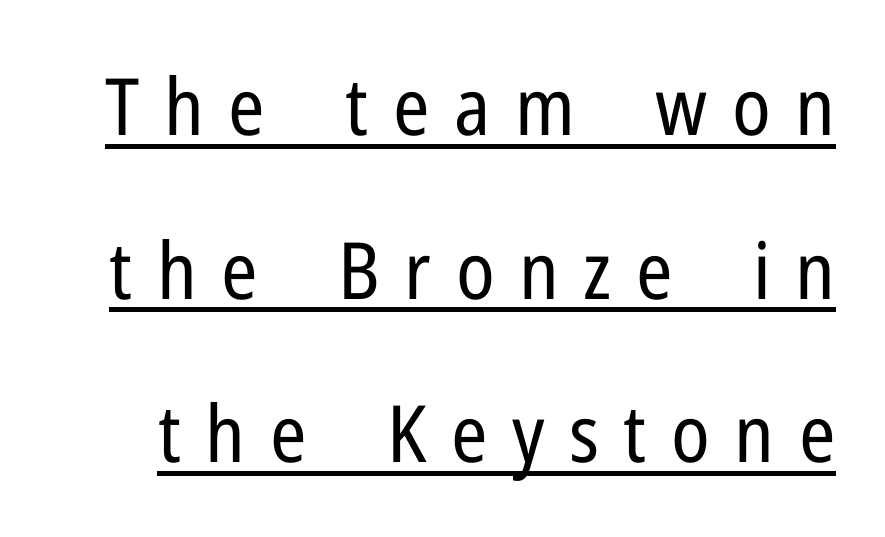
{"serif": "no", "italic": "no", "bold": "no", "weight": "regular", "width": "condensed", "stroke_contrast": "low", "x_height": "medium", "monospaced": "no", "underline": "yes", "line_spacing": "loose", "line_spacing_ratio": 2.07, "letter_spacing": "wide", "letter_spacing_em": 0.31, "glyph_px": 79}
